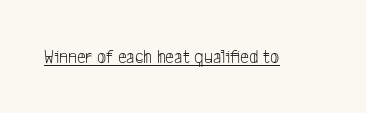
Heaviness? Minimal to ordinary, like unemphasized prose. A typesetter would call this zero additional tracking. Has an underline been added? It has.
